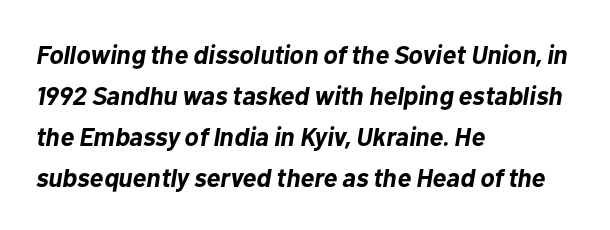
There's an unmistakable incline to the writing here. The passage shown is not underscored anywhere. Summary of vertical rhythm: regular, with standard interline spacing. What weight is shown? A full bold with thick strokes. This sample uses plain, unmodified letter spacing. The rag falls on the right side of this text block.
